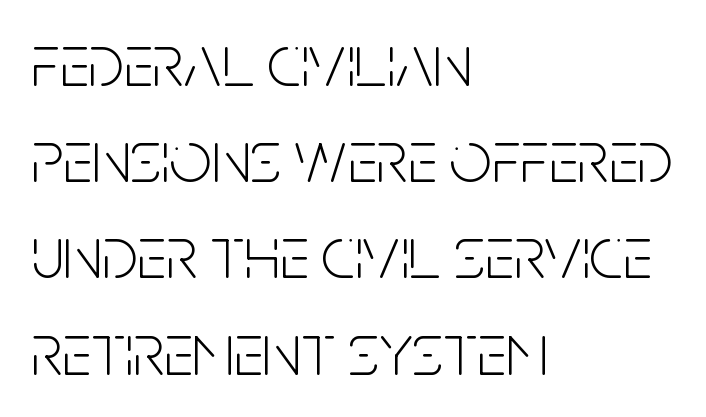
The image shows 74 px light, condensed sans-serif type, upright; set left-aligned, normal line spacing (1.3x), normal letter spacing, not underlined; low stroke contrast and a large x-height.
